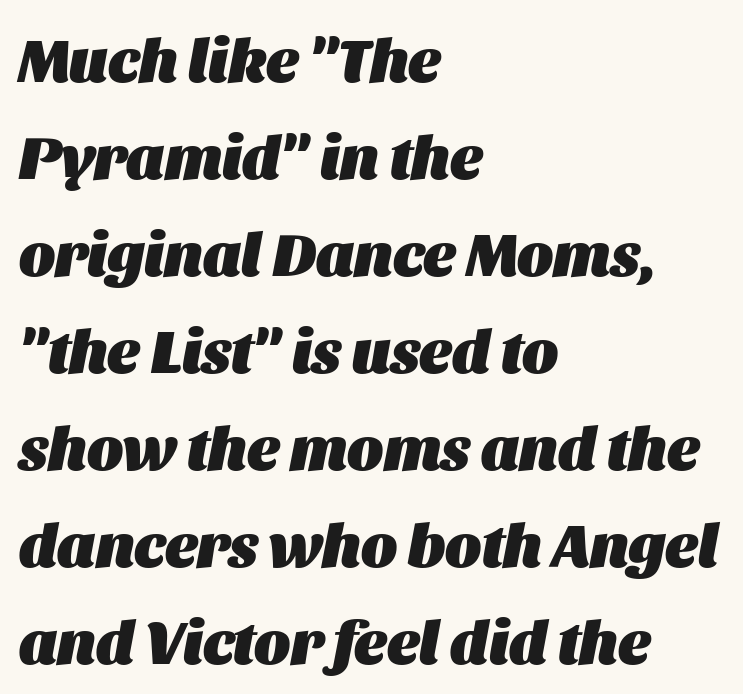
The image shows 61 px heavy type, italic (leaning right); set left-aligned, normal line spacing (1.59x), normal letter spacing, not underlined; medium stroke contrast and a large x-height.
